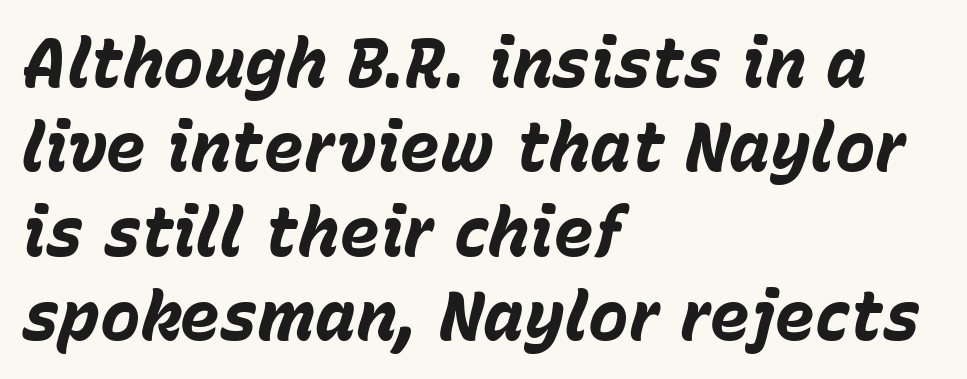
The image shows 68 px bold type, italic (leaning right); set left-aligned, line spacing 1.24x, normal letter spacing, not underlined; low stroke contrast and a medium x-height.
